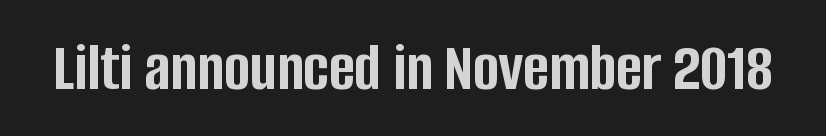
You can tell it's not italic because the verticals are truly vertical. Does extra space separate the letters? No, they use regular spacing. Each letter's strokes conclude bluntly, with no projecting serifs. Strong, thick strokes mark this as bold type. Do the characters align in a grid? No, the font is proportional. No word sits above an underline.
